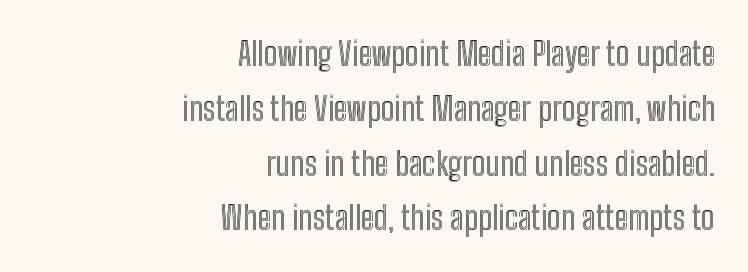
Looks like regular typesetting: each glyph gets only the width it needs. Successive baselines arrive at the customary interval. This rendering uses right alignment, leaving the left contour irregular. Beneath every word, the page is bare.
